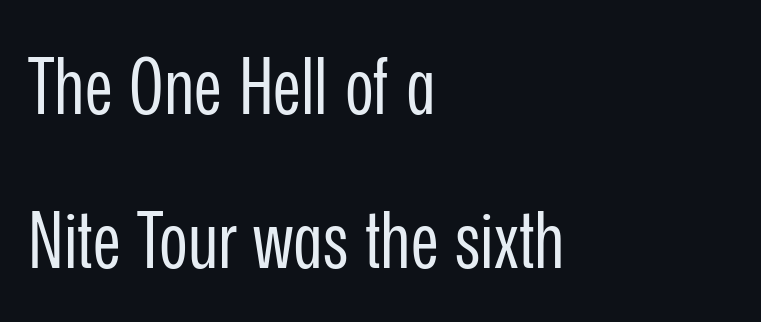
The image shows 78 px regular-weight, condensed sans-serif type, upright; set left-aligned, loose line spacing (1.98x), normal letter spacing, not underlined; low stroke contrast and a medium x-height.
